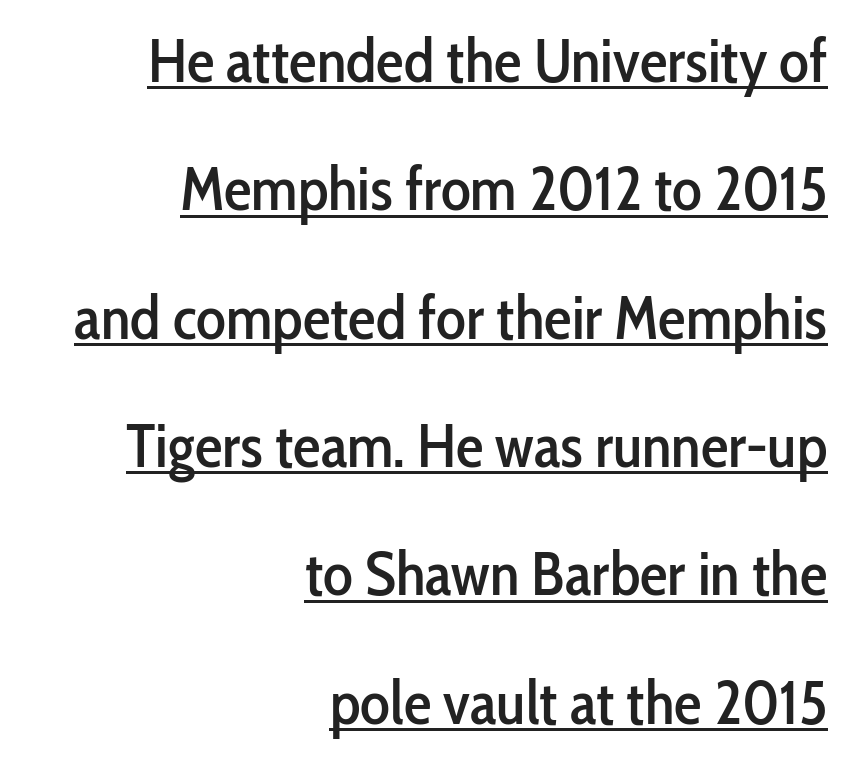
The image shows 62 px condensed sans-serif type, upright; set right-aligned, loose line spacing (2.07x), normal letter spacing, underlined; low stroke contrast and a medium x-height.
